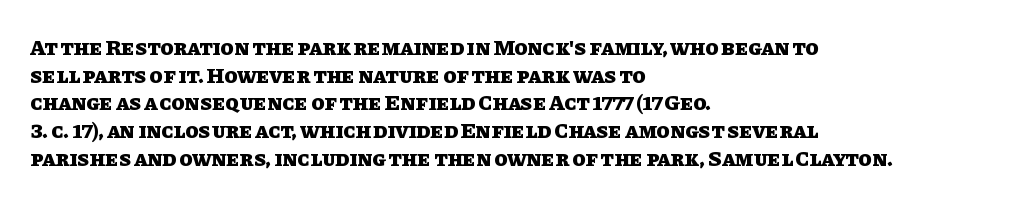
{"italic": "no", "bold": "yes", "underline": "no", "align": "left", "line_spacing": "normal", "line_spacing_ratio": 1.26, "letter_spacing": "normal", "letter_spacing_em": 0.0, "glyph_px": 22}
